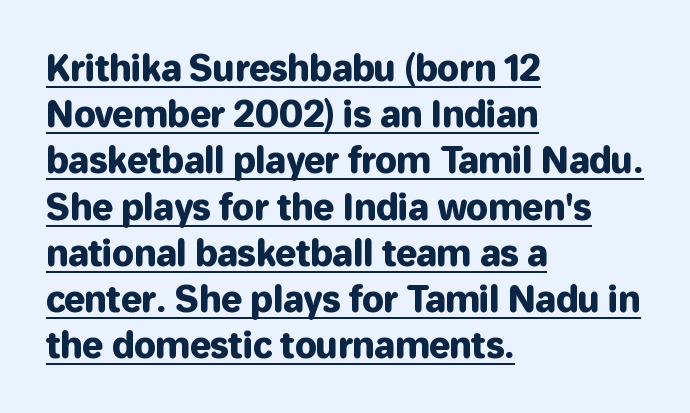
Q: Is the text italic (slanted)? A: No, it is upright.
Q: Is the typeface a serif or a sans-serif typeface? A: Sans-serif.
Q: Is the text underlined? A: Yes.
Q: How is the paragraph aligned? A: Left-aligned.
Q: Is the spacing between letters normal or unusually wide? A: Normal.
Q: Is the spacing between lines tight, normal or loose? A: Normal.
Q: Width (condensed, normal, or wide)? A: Normal.
Q: Stroke contrast? A: Low.
Q: x-height? A: Medium.
Q: Monospaced? A: No.
